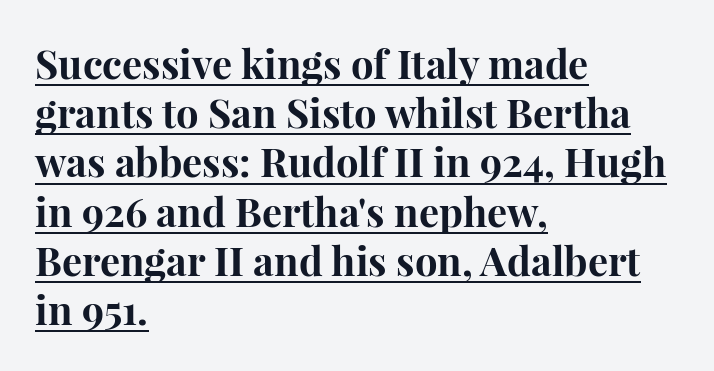
{"serif": "yes", "italic": "no", "bold": "yes", "weight": "bold", "width": "normal", "stroke_contrast": "high", "x_height": "medium", "monospaced": "no", "underline": "yes", "align": "left", "line_spacing_ratio": 1.23, "letter_spacing": "normal", "letter_spacing_em": 0.0, "glyph_px": 40}
